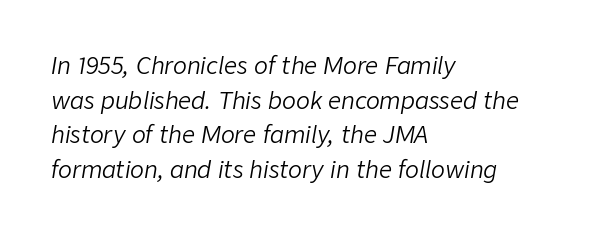
Q: Is the text bold? A: No.
Q: Is the text italic (slanted)? A: Yes, it leans right by about 9 degrees.
Q: Is the text underlined? A: No.
Q: How is the paragraph aligned? A: Left-aligned.
Q: Is the spacing between letters normal or unusually wide? A: Normal.
Q: Is the spacing between lines tight, normal or loose? A: Normal.
